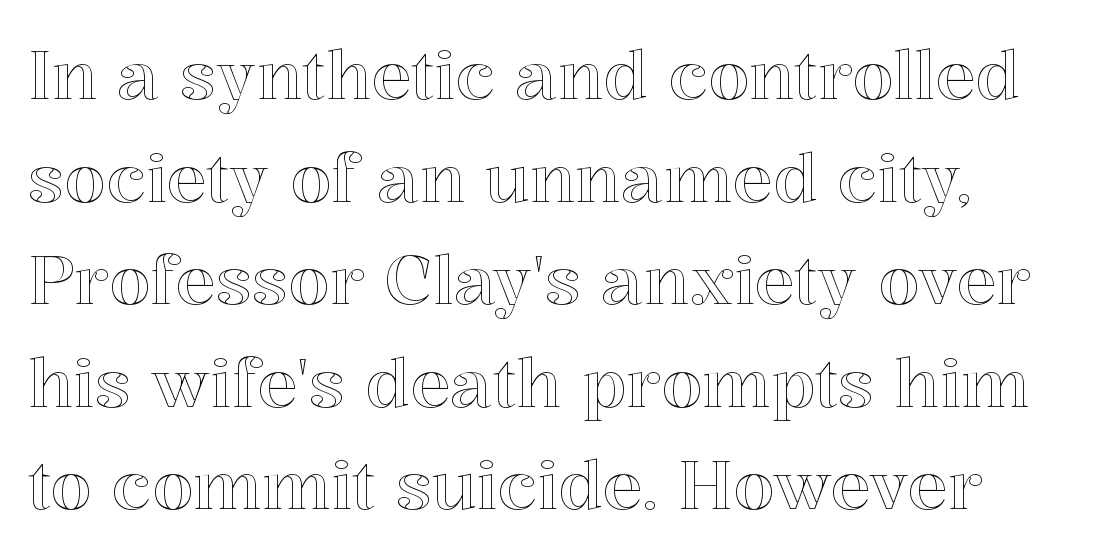
Character widths vary here, with narrow letters taking less room than wide ones. A clean baseline with only descenders dipping below it. Posture: vertical. In terms of letterspacing, this is plain default setting. Compared with typical paragraphs, the rows here are spaced about the same.
